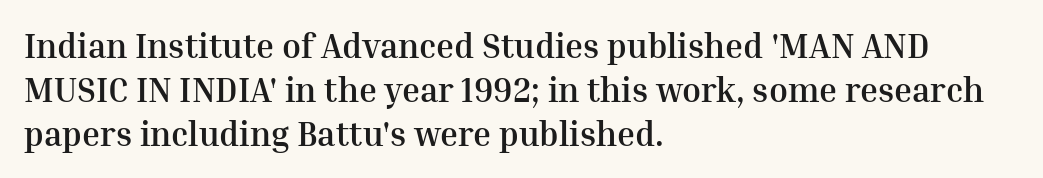
The image shows 34 px semibold serif type, upright; set left-aligned, normal line spacing (1.29x), normal letter spacing, not underlined; medium stroke contrast and a medium x-height.
